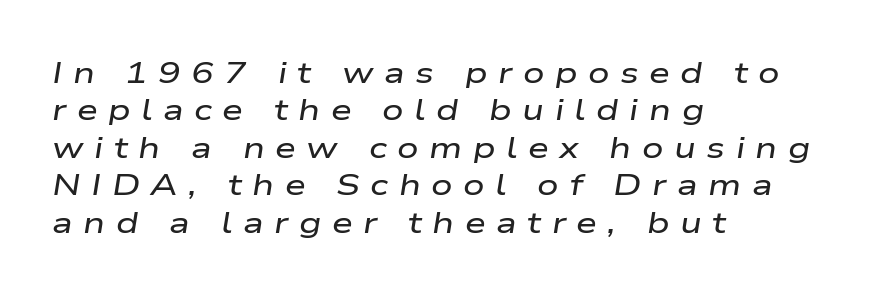
The image shows 30 px wide type, italic (leaning right); set left-aligned, normal line spacing (1.25x), unusually wide letter spacing (+0.35 em), not underlined; low stroke contrast and a medium x-height.
